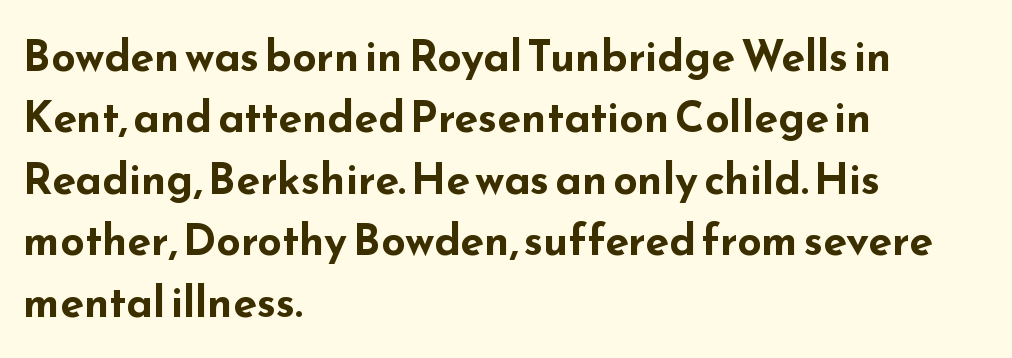
{"serif": "no", "italic": "no", "bold": "yes", "weight": "bold", "width": "wide", "stroke_contrast": "low", "x_height": "small", "monospaced": "no", "underline": "no", "align": "left", "line_spacing": "normal", "line_spacing_ratio": 1.43, "letter_spacing": "normal", "letter_spacing_em": 0.0, "glyph_px": 43}
